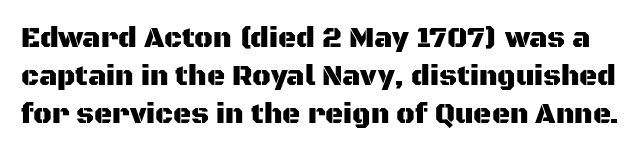
Q: Is the text italic (slanted)? A: No, it is upright.
Q: Is the typeface a serif or a sans-serif typeface? A: Sans-serif.
Q: Is the text underlined? A: No.
Q: Is the spacing between letters normal or unusually wide? A: Normal.
Q: Is the spacing between lines tight, normal or loose? A: Normal.
Q: Width (condensed, normal, or wide)? A: Normal.
Q: Stroke contrast? A: Medium.
Q: x-height? A: Large.
Q: Monospaced? A: No.
